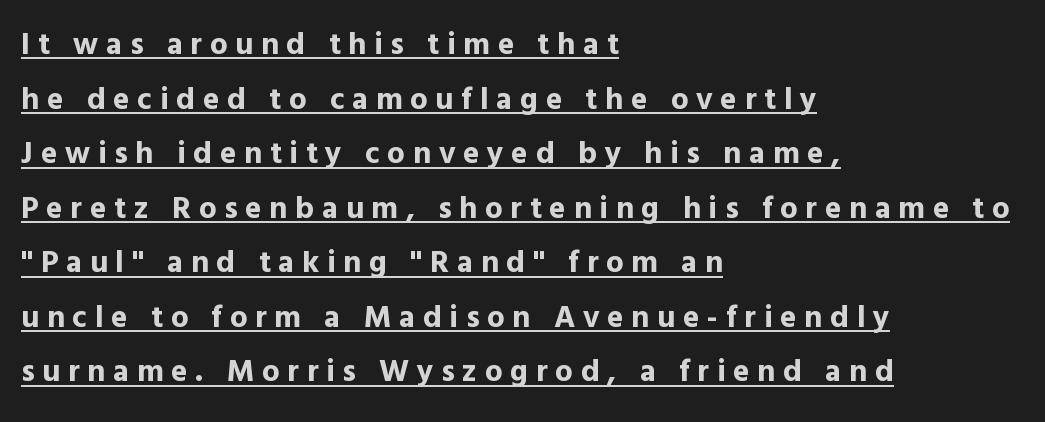
Q: Is the text bold? A: Yes.
Q: Is the text italic (slanted)? A: No, it is upright.
Q: Is the typeface a serif or a sans-serif typeface? A: Sans-serif.
Q: Is the text underlined? A: Yes.
Q: How is the paragraph aligned? A: Left-aligned.
Q: Is the spacing between letters normal or unusually wide? A: Unusually wide.
Q: Width (condensed, normal, or wide)? A: Normal.
Q: x-height? A: Medium.
Q: Monospaced? A: No.
